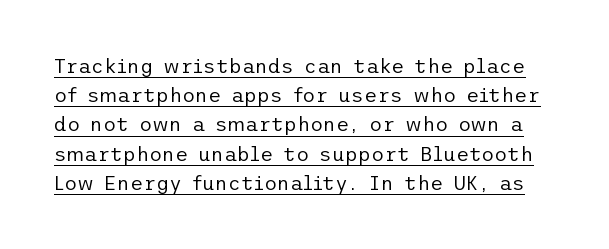
Q: Is the text bold? A: No.
Q: Is the text italic (slanted)? A: No, it is upright.
Q: Is the text underlined? A: Yes.
Q: Is the spacing between letters normal or unusually wide? A: Normal.
Q: Is the spacing between lines tight, normal or loose? A: Normal.
